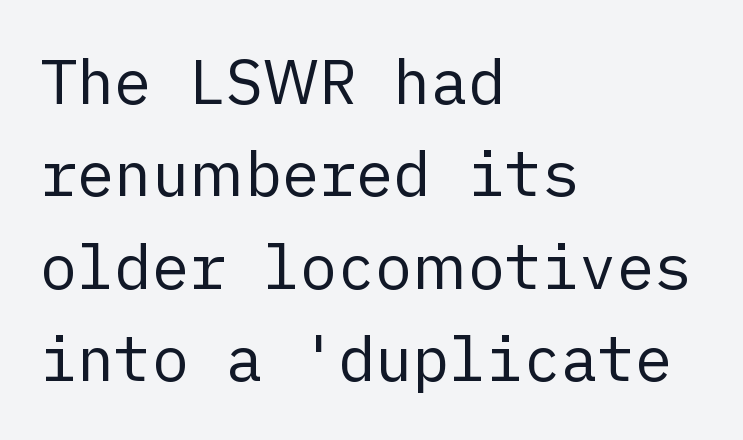
The image shows 62 px regular-weight sans-serif type, upright; set left-aligned, normal line spacing (1.49x), normal letter spacing, not underlined; low stroke contrast and a medium x-height.
